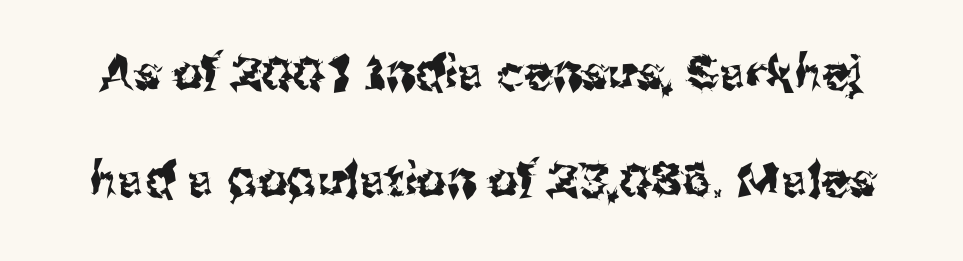
Q: Is the text italic (slanted)? A: No, it is upright.
Q: Is the typeface a serif or a sans-serif typeface? A: Sans-serif.
Q: Is the text underlined? A: No.
Q: Is the spacing between letters normal or unusually wide? A: Normal.
Q: Is the spacing between lines tight, normal or loose? A: Loose.
Q: Width (condensed, normal, or wide)? A: Normal.
Q: Stroke contrast? A: Medium.
Q: x-height? A: Medium.
Q: Monospaced? A: No.
